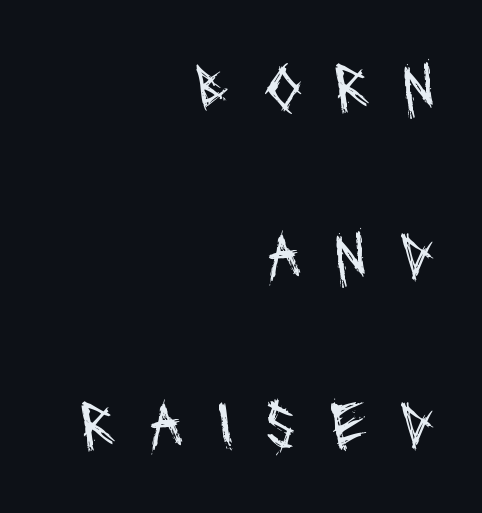
{"serif": "no", "bold": "no", "weight": "regular", "width": "condensed", "stroke_contrast": "medium", "x_height": "large", "monospaced": "no", "underline": "no", "align": "right", "line_spacing": "loose", "line_spacing_ratio": 2.45, "letter_spacing": "wide", "letter_spacing_em": 0.47, "glyph_px": 69}
